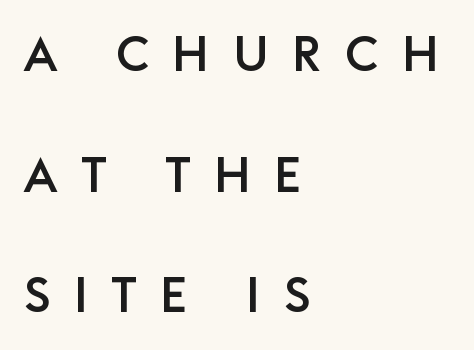
{"serif": "no", "italic": "no", "width": "normal", "stroke_contrast": "low", "x_height": "large", "monospaced": "no", "underline": "no", "align": "left", "line_spacing": "loose", "line_spacing_ratio": 2.46, "letter_spacing": "wide", "letter_spacing_em": 0.48, "glyph_px": 49}
